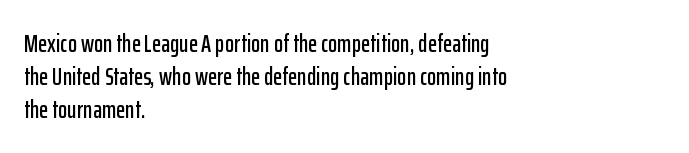
Q: Is the text italic (slanted)? A: No, it is upright.
Q: Is the text underlined? A: No.
Q: How is the paragraph aligned? A: Left-aligned.
Q: Is the spacing between letters normal or unusually wide? A: Normal.
Q: Is the spacing between lines tight, normal or loose? A: Normal.
